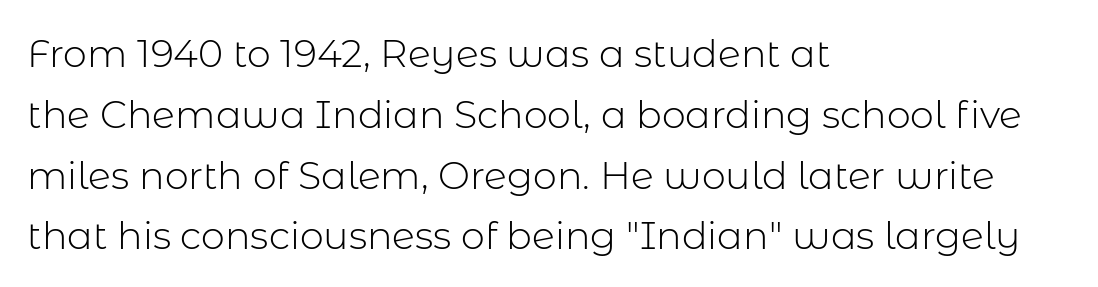
Normally led — the rows are evenly, conventionally spaced. One-word summary of the alignment: left. Unmarked baselines from the first word to the last. The type family on display is of the sans-serif kind.
